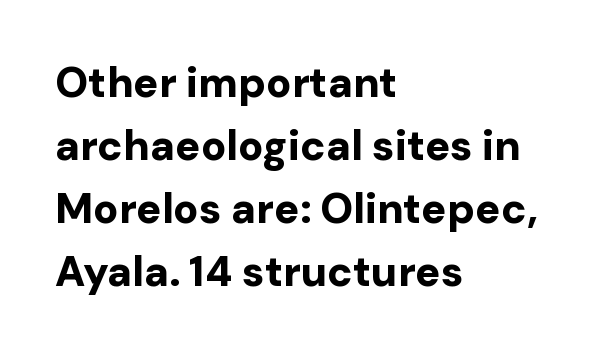
{"serif": "no", "italic": "no", "bold": "yes", "weight": "bold", "width": "normal", "stroke_contrast": "low", "x_height": "medium", "monospaced": "no", "underline": "no", "align": "left", "line_spacing": "normal", "line_spacing_ratio": 1.5, "letter_spacing": "normal", "letter_spacing_em": 0.0, "glyph_px": 42}
